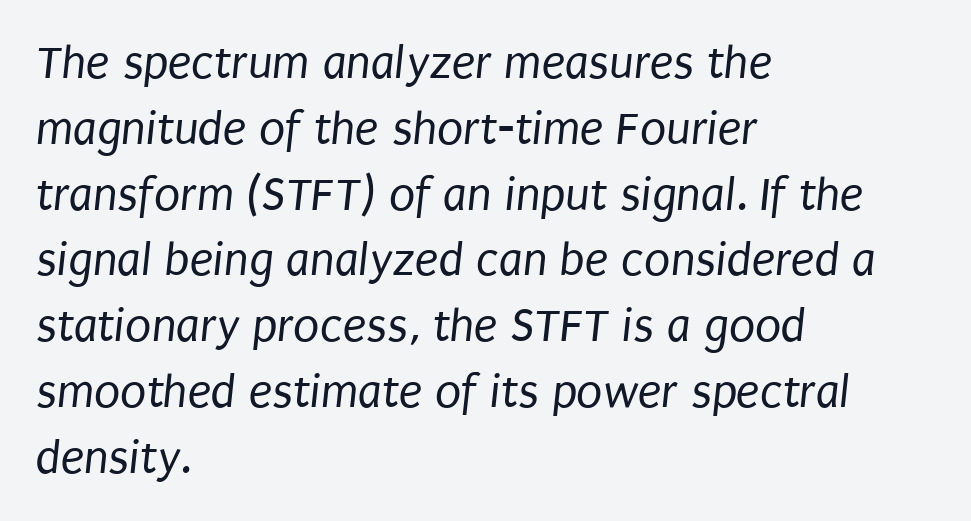
The image shows 48 px regular-weight, condensed sans-serif type; set left-aligned, normal line spacing (1.37x), normal letter spacing, not underlined; low stroke contrast and a large x-height.
